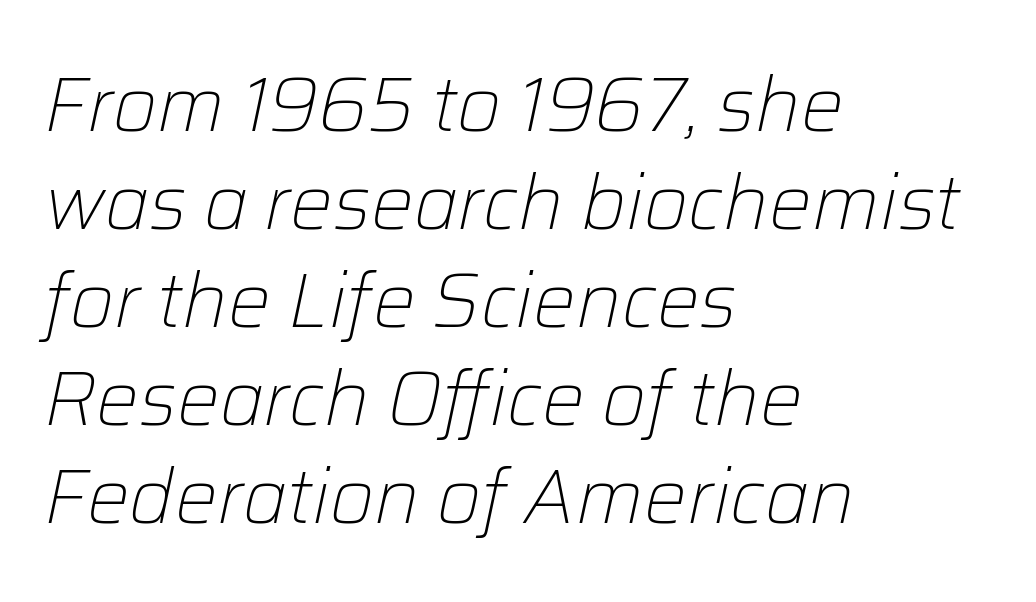
{"italic": "yes", "lean": "right", "slant_degrees": 12, "bold": "no", "weight": "light", "width": "normal", "stroke_contrast": "low", "x_height": "medium", "monospaced": "no", "underline": "no", "align": "left", "line_spacing": "normal", "line_spacing_ratio": 1.29, "letter_spacing": "normal", "letter_spacing_em": 0.0, "glyph_px": 76}
